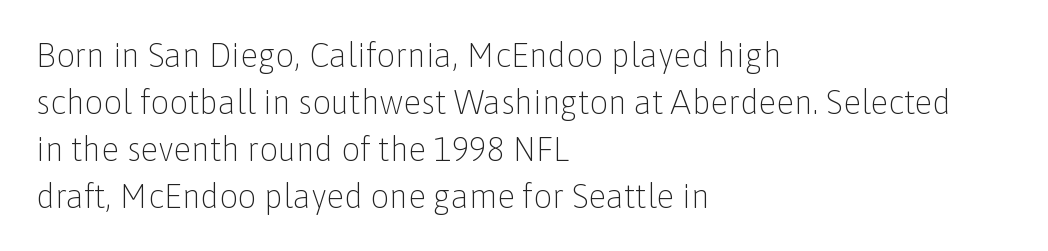
No extra ink here — the face is not bold. Font category for this specimen: sans-serif. Varying glyph widths throughout — classic text-font behaviour. The leading is moderate, giving the passage an even texture. Is the letter spacing exaggerated? No — it looks like the ordinary default.
